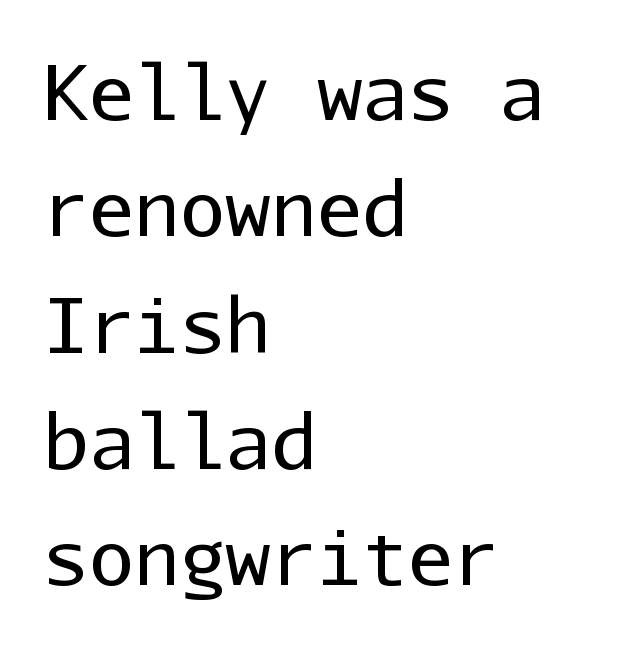
How are the letters spaced? Ordinarily, with no added tracking. Notice how the passage keeps a crisp vertical edge on the left only. Anything drawn beneath the words? Only blank space. No letter is thick-stroked: the sample isn't bold. Each letter, wide or thin by design, is forced into the same width here.
